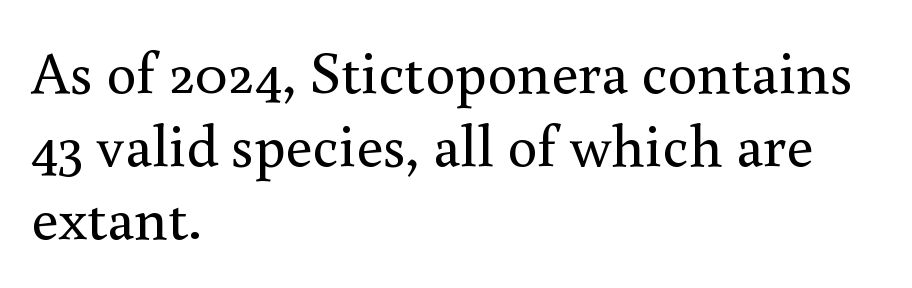
{"serif": "yes", "italic": "no", "bold": "no", "weight": "regular", "width": "normal", "stroke_contrast": "medium", "x_height": "small", "monospaced": "no", "underline": "no", "align": "left", "line_spacing_ratio": 1.22, "letter_spacing": "normal", "letter_spacing_em": 0.0, "glyph_px": 60}
